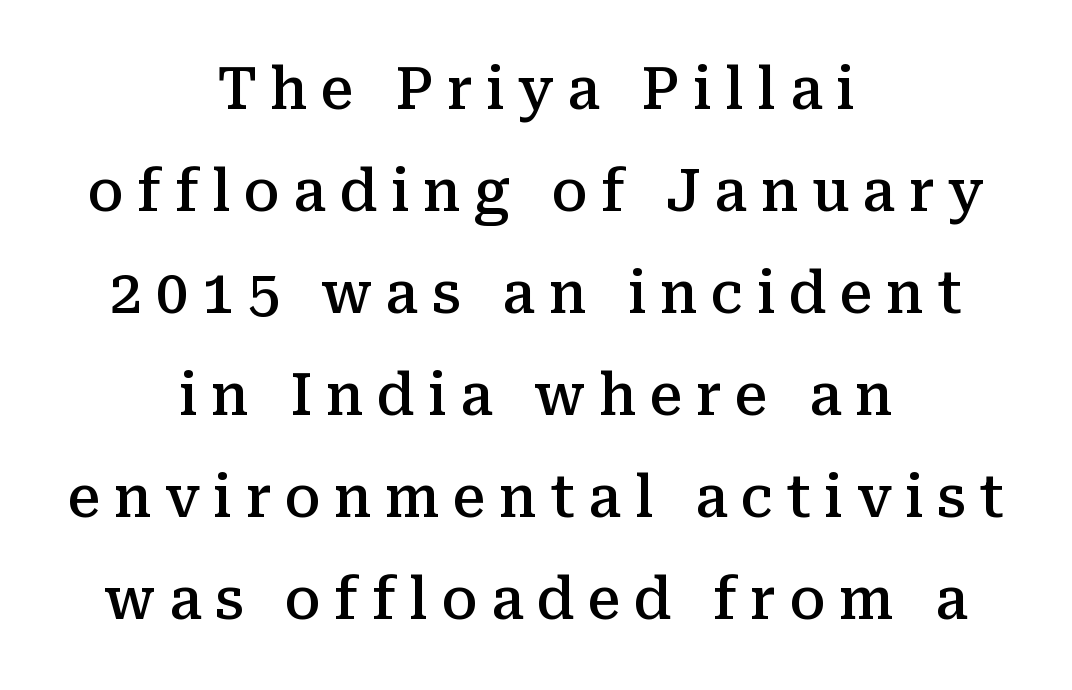
Q: Is the text bold? A: Semi-bold.
Q: Is the text italic (slanted)? A: No, it is upright.
Q: Is the typeface a serif or a sans-serif typeface? A: Serif.
Q: Is the text underlined? A: No.
Q: How is the paragraph aligned? A: Centered.
Q: Is the spacing between letters normal or unusually wide? A: Unusually wide.
Q: Width (condensed, normal, or wide)? A: Normal.
Q: Stroke contrast? A: Medium.
Q: x-height? A: Medium.
Q: Monospaced? A: No.
